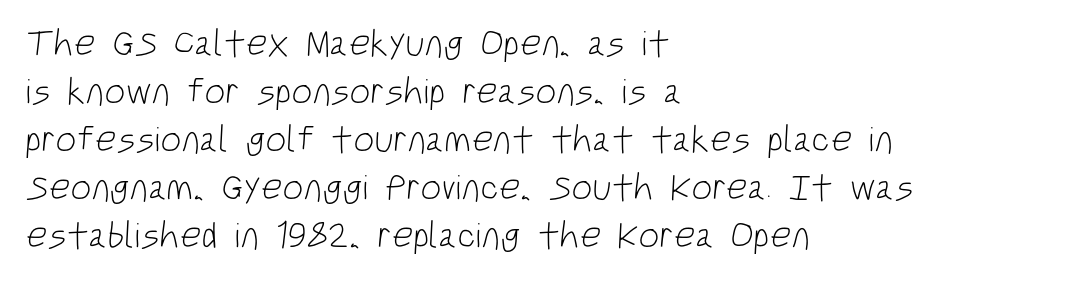
The image shows 37 px light, condensed sans-serif type; set left-aligned, normal line spacing (1.3x), normal letter spacing, not underlined; low stroke contrast and a large x-height.
